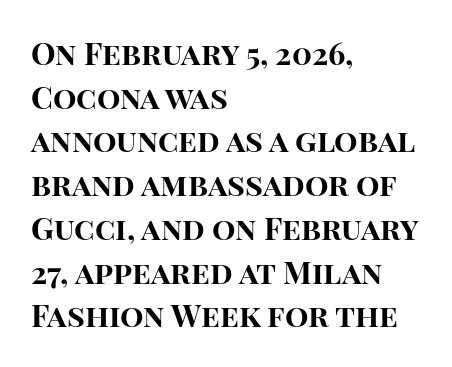
{"serif": "no", "italic": "no", "bold": "yes", "weight": "bold", "width": "normal", "stroke_contrast": "high", "x_height": "large", "monospaced": "no", "underline": "no", "align": "left", "line_spacing": "normal", "line_spacing_ratio": 1.41, "letter_spacing": "normal", "letter_spacing_em": 0.0, "glyph_px": 31}
